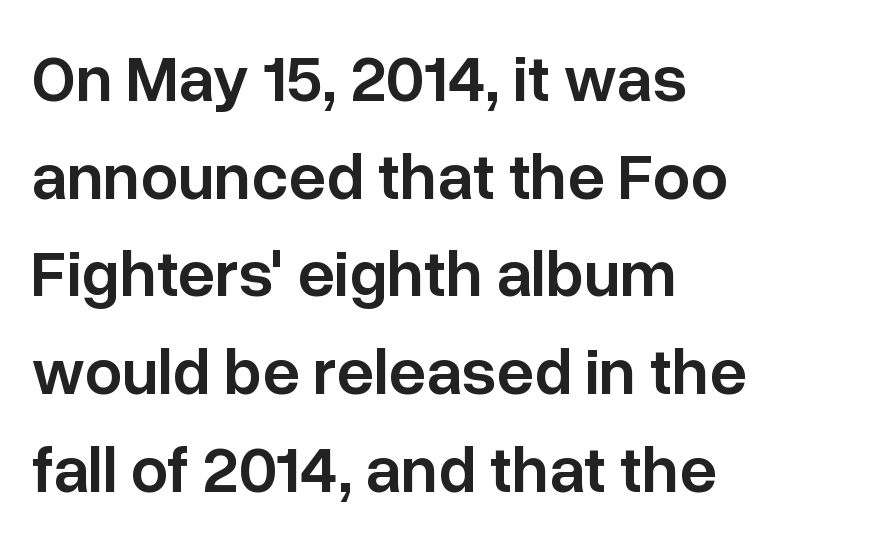
Q: Is the text bold? A: Semi-bold.
Q: Is the text italic (slanted)? A: No, it is upright.
Q: Is the typeface a serif or a sans-serif typeface? A: Sans-serif.
Q: Is the text underlined? A: No.
Q: How is the paragraph aligned? A: Left-aligned.
Q: Is the spacing between letters normal or unusually wide? A: Normal.
Q: Is the spacing between lines tight, normal or loose? A: Normal.
Q: Width (condensed, normal, or wide)? A: Normal.
Q: Stroke contrast? A: Low.
Q: x-height? A: Medium.
Q: Monospaced? A: No.
